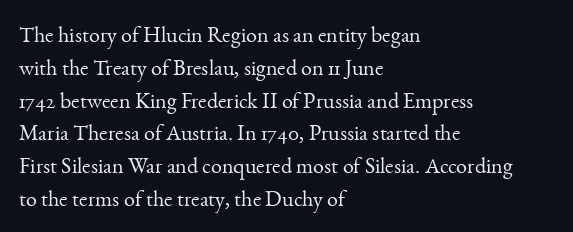
Q: Is the text bold? A: No.
Q: Is the text italic (slanted)? A: No, it is upright.
Q: Is the text underlined? A: No.
Q: How is the paragraph aligned? A: Left-aligned.
Q: Is the spacing between letters normal or unusually wide? A: Normal.
Q: Is the spacing between lines tight, normal or loose? A: Normal.
